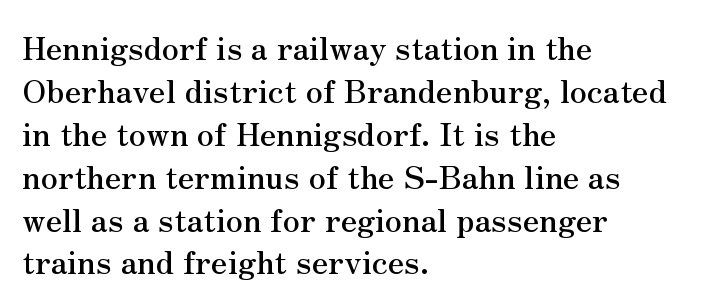
Q: Is the text italic (slanted)? A: No, it is upright.
Q: Is the typeface a serif or a sans-serif typeface? A: Serif.
Q: Is the text underlined? A: No.
Q: How is the paragraph aligned? A: Left-aligned.
Q: Is the spacing between letters normal or unusually wide? A: Normal.
Q: Is the spacing between lines tight, normal or loose? A: Normal.
Q: Width (condensed, normal, or wide)? A: Normal.
Q: Stroke contrast? A: Medium.
Q: x-height? A: Small.
Q: Monospaced? A: No.
